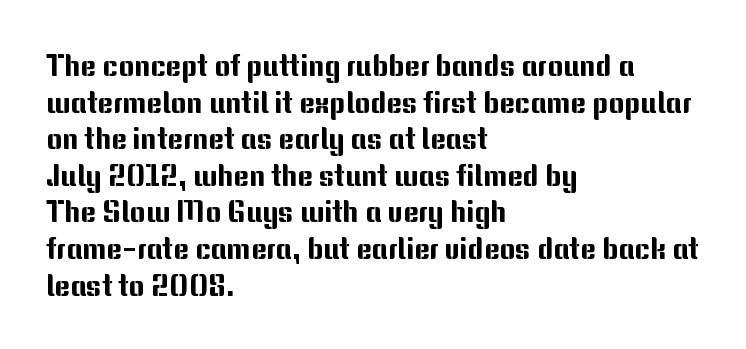
{"serif": "no", "italic": "no", "width": "normal", "stroke_contrast": "medium", "x_height": "medium", "monospaced": "no", "underline": "no", "align": "left", "line_spacing_ratio": 1.22, "letter_spacing": "normal", "letter_spacing_em": 0.0, "glyph_px": 30}
